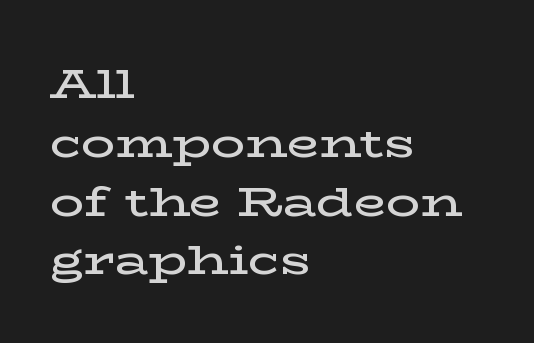
This block has exactly the height ordinary leading produces. Quick note: underline off. The text block is weighted toward the left margin, trailing off unevenly rightward. This sample uses a serif face.
